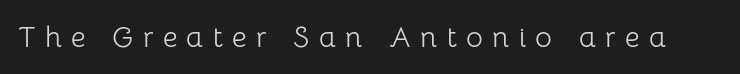
Q: Is the text bold? A: No.
Q: Is the text italic (slanted)? A: No, it is upright.
Q: Is the typeface a serif or a sans-serif typeface? A: Sans-serif.
Q: Is the text underlined? A: No.
Q: Is the spacing between letters normal or unusually wide? A: Unusually wide.
Q: Width (condensed, normal, or wide)? A: Normal.
Q: Stroke contrast? A: Low.
Q: x-height? A: Medium.
Q: Monospaced? A: No.
